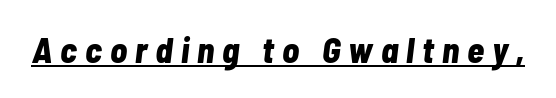
The image shows 35 px bold, condensed type, italic (leaning right); set unusually wide letter spacing (+0.23 em), underlined; low stroke contrast and a medium x-height.
